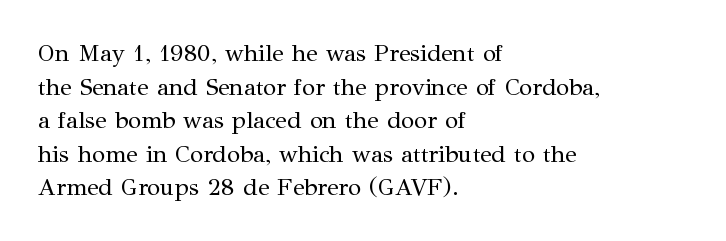
Does the copy run flush right? No — it runs flush left. Does extra space separate the letters? No, they use regular spacing. The letters look calm and open, with moderate or lighter stems. Beneath every word, the page is bare. Normally led — the rows are evenly, conventionally spaced.
